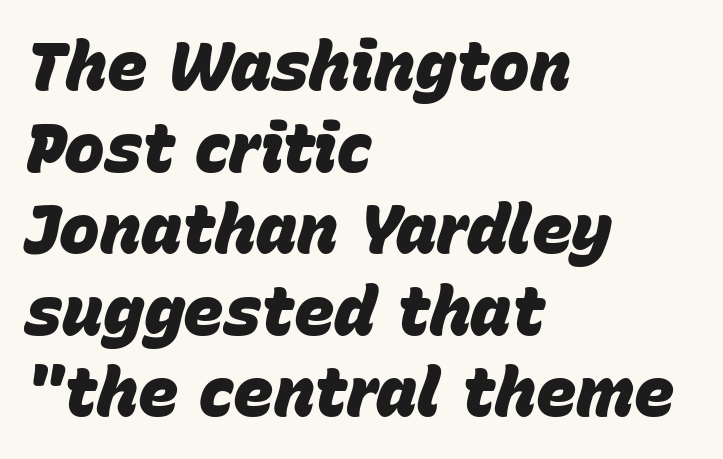
The image shows 68 px heavy type, italic (leaning right); set left-aligned, line spacing 1.2x, normal letter spacing, not underlined; low stroke contrast and a large x-height.
